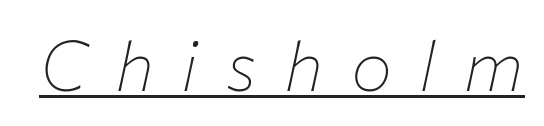
Q: Is the text bold? A: No.
Q: Is the text italic (slanted)? A: Yes, it leans right by about 12 degrees.
Q: Is the text underlined? A: Yes.
Q: Is the spacing between letters normal or unusually wide? A: Unusually wide.
Q: Width (condensed, normal, or wide)? A: Normal.
Q: Stroke contrast? A: Low.
Q: x-height? A: Medium.
Q: Monospaced? A: No.
